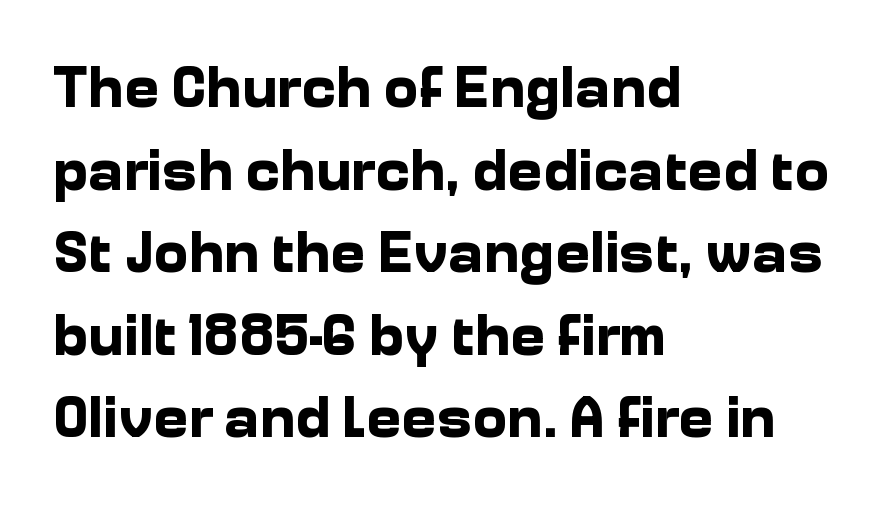
The image shows 59 px bold sans-serif type, upright; set left-aligned, normal line spacing (1.4x), normal letter spacing, not underlined; low stroke contrast and a medium x-height.
